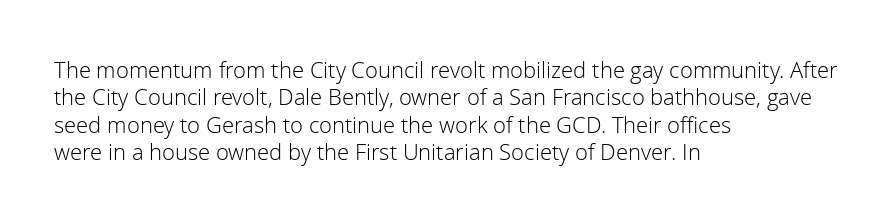
Counters stay open thanks to moderate or lighter strokes. All the whitespace from short lines collects on the right. Normally led — the rows are evenly, conventionally spaced. The glyphs are unaccompanied by any horizontal stroke below them.
